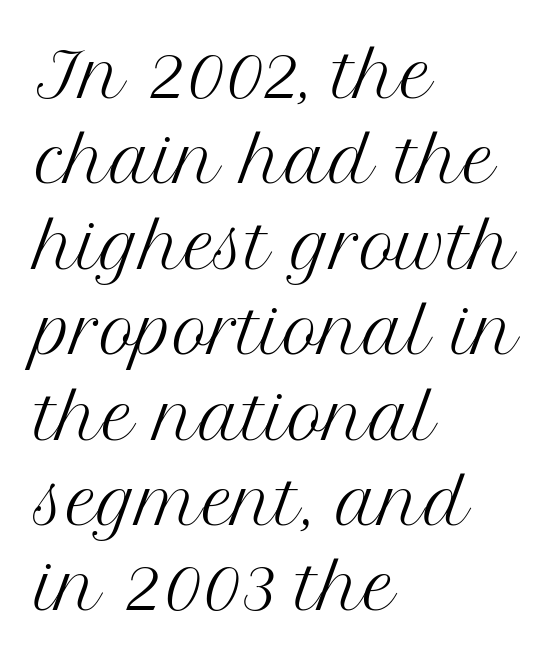
Q: Is the text bold? A: No.
Q: Is the text italic (slanted)? A: Yes.
Q: Is the text underlined? A: No.
Q: How is the paragraph aligned? A: Left-aligned.
Q: Is the spacing between letters normal or unusually wide? A: Normal.
Q: Is the spacing between lines tight, normal or loose? A: Normal.
Q: Width (condensed, normal, or wide)? A: Normal.
Q: Stroke contrast? A: Medium.
Q: x-height? A: Medium.
Q: Monospaced? A: No.
